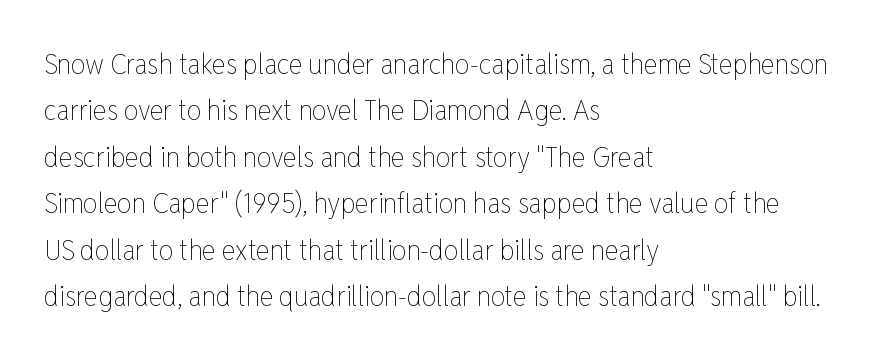
{"italic": "no", "bold": "no", "weight": "thin", "width": "condensed", "stroke_contrast": "low", "x_height": "medium", "monospaced": "no", "underline": "no", "align": "left", "line_spacing": "normal", "line_spacing_ratio": 1.6, "letter_spacing": "normal", "letter_spacing_em": 0.0, "glyph_px": 29}
